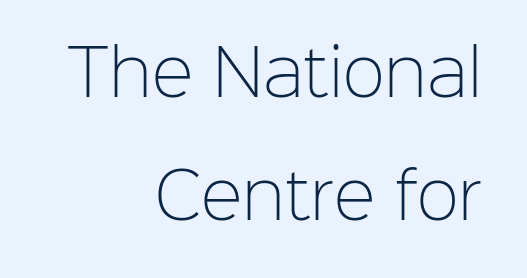
{"serif": "no", "italic": "no", "bold": "no", "weight": "light", "width": "normal", "stroke_contrast": "low", "x_height": "medium", "monospaced": "no", "underline": "no", "align": "right", "line_spacing": "loose", "line_spacing_ratio": 1.96, "letter_spacing": "normal", "letter_spacing_em": 0.0, "glyph_px": 63}
